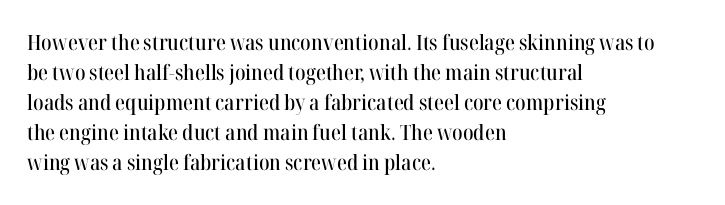
The image shows 21 px text type, upright; set left-aligned, normal line spacing (1.43x), normal letter spacing, not underlined.
